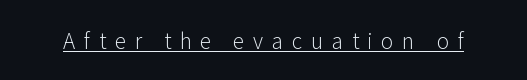
Does a line run under the words? Yes, clearly. Display-style spreading of the glyphs; the letterfit is very open. No extra ink here — the face is not bold. Rendered with straight, roman letterforms.
